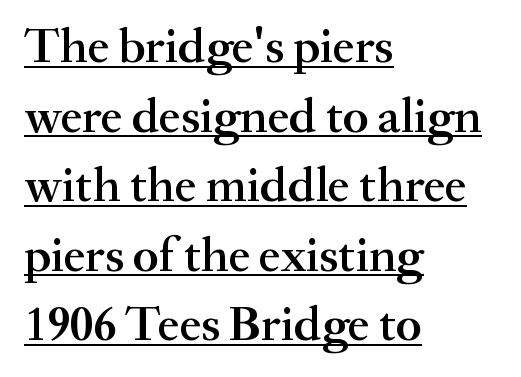
{"serif": "yes", "italic": "no", "bold": "semi", "weight": "semibold", "width": "normal", "stroke_contrast": "medium", "x_height": "small", "monospaced": "no", "underline": "yes", "align": "left", "line_spacing": "normal", "line_spacing_ratio": 1.42, "letter_spacing": "normal", "letter_spacing_em": 0.0, "glyph_px": 49}
